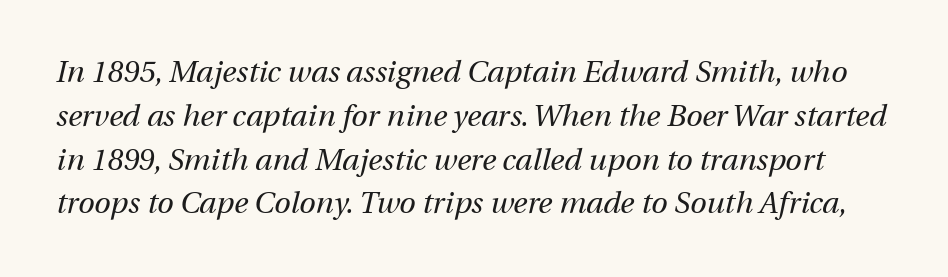
The image shows 30 px regular-weight type, italic (leaning right); set normal line spacing (1.46x), normal letter spacing, not underlined; medium stroke contrast and a medium x-height.
